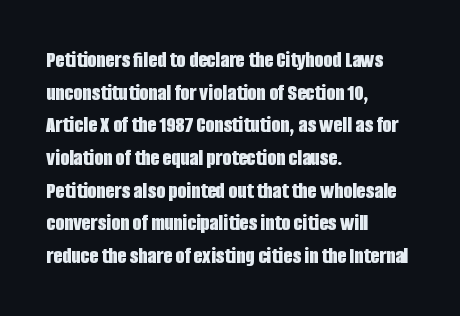
The image shows 23 px bold type, upright; set left-aligned, normal line spacing (1.42x), normal letter spacing, not underlined.
